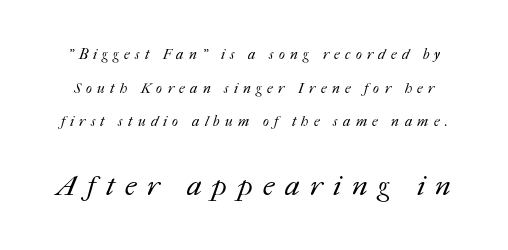
Q: Is the text bold? A: No.
Q: Is the text underlined? A: No.
Q: Is the spacing between letters normal or unusually wide? A: Unusually wide.
Q: Is the spacing between lines tight, normal or loose? A: Loose.
Q: Which block of text is set in a larger size, the first (top) or the second (bottom)? A: The second (bottom) one.
Q: Width (condensed, normal, or wide)? A: Normal.
Q: Stroke contrast? A: Medium.
Q: x-height? A: Medium.
Q: Monospaced? A: No.
